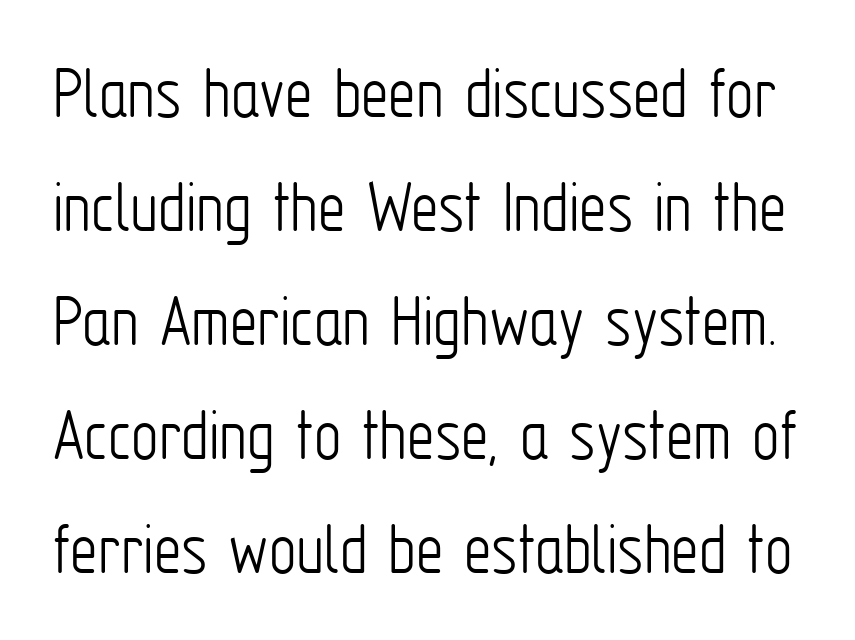
The image shows 77 px light, condensed sans-serif type, upright; set normal line spacing (1.48x), normal letter spacing, not underlined; low stroke contrast and a medium x-height.
